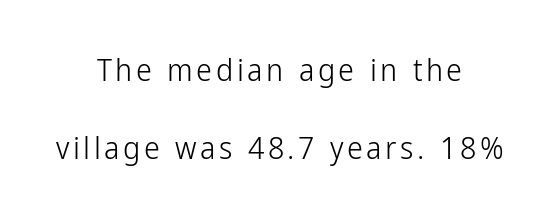
Q: Is the text bold? A: No.
Q: Is the text italic (slanted)? A: No, it is upright.
Q: Is the typeface a serif or a sans-serif typeface? A: Sans-serif.
Q: Is the text underlined? A: No.
Q: How is the paragraph aligned? A: Centered.
Q: Is the spacing between lines tight, normal or loose? A: Loose.
Q: Width (condensed, normal, or wide)? A: Condensed.
Q: Stroke contrast? A: Low.
Q: x-height? A: Medium.
Q: Monospaced? A: No.
